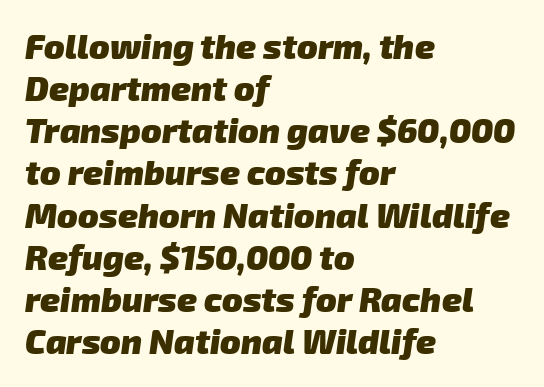
Q: Is the text bold? A: Yes.
Q: Is the typeface a serif or a sans-serif typeface? A: Sans-serif.
Q: Is the text underlined? A: No.
Q: How is the paragraph aligned? A: Left-aligned.
Q: Is the spacing between letters normal or unusually wide? A: Normal.
Q: Width (condensed, normal, or wide)? A: Normal.
Q: Stroke contrast? A: Low.
Q: x-height? A: Medium.
Q: Monospaced? A: No.
